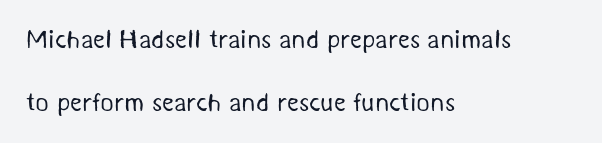
The image shows 26 px text type; set left-aligned, loose line spacing (2.42x), normal letter spacing, not underlined.
